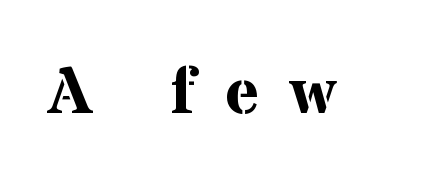
A typesetter would call this proportional, since set widths differ per character. The face used here is rendered with a markedly widened letterfit. Notice how thick the strokes are: this is what a full bold looks like. Ordinary non-slanted type is in use. This is serif lettering, the kind often seen in printed books. Anything drawn beneath the words? Only blank space.
